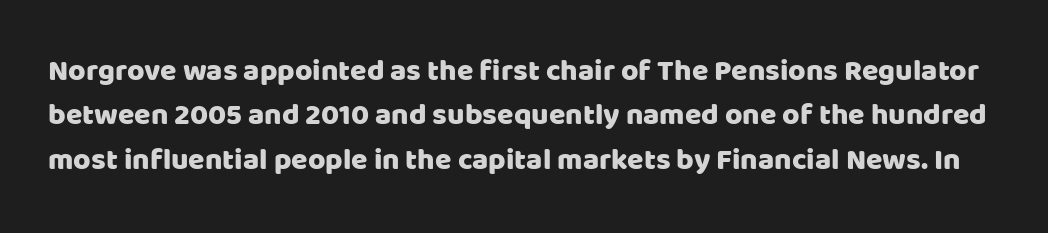
The image shows 30 px sans-serif type, upright; set normal line spacing (1.48x), normal letter spacing, not underlined; low stroke contrast and a large x-height.
